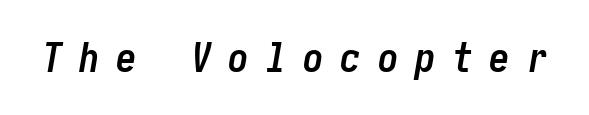
Underlining? Definitely not there. Students, this is bold: see how much ink each stroke carries. The whole block is typeset with a tilt. Spacing between characters has been opened up far beyond the box default.
